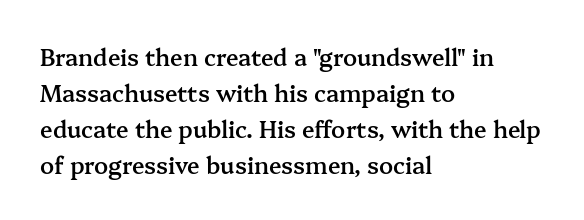
Q: Is the text bold? A: Semi-bold.
Q: Is the text italic (slanted)? A: No, it is upright.
Q: Is the text underlined? A: No.
Q: How is the paragraph aligned? A: Left-aligned.
Q: Is the spacing between letters normal or unusually wide? A: Normal.
Q: Is the spacing between lines tight, normal or loose? A: Normal.
